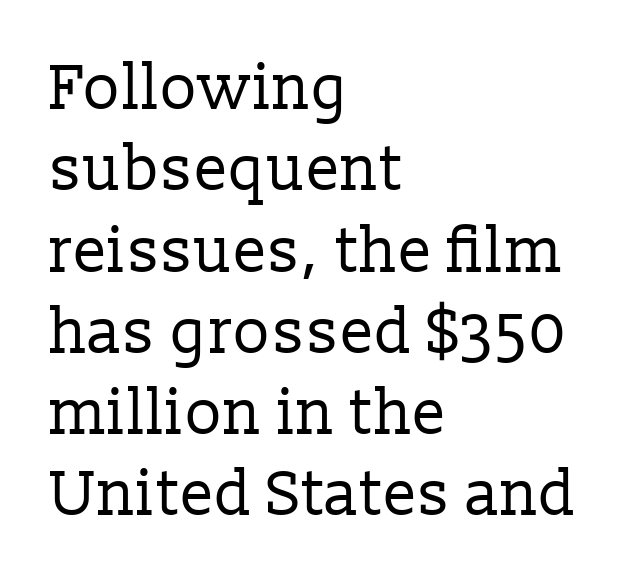
Q: Is the text bold? A: No.
Q: Is the text italic (slanted)? A: No, it is upright.
Q: Is the typeface a serif or a sans-serif typeface? A: Serif.
Q: Is the text underlined? A: No.
Q: How is the paragraph aligned? A: Left-aligned.
Q: Is the spacing between letters normal or unusually wide? A: Normal.
Q: Is the spacing between lines tight, normal or loose? A: Normal.
Q: Width (condensed, normal, or wide)? A: Normal.
Q: Stroke contrast? A: Low.
Q: x-height? A: Medium.
Q: Monospaced? A: No.
